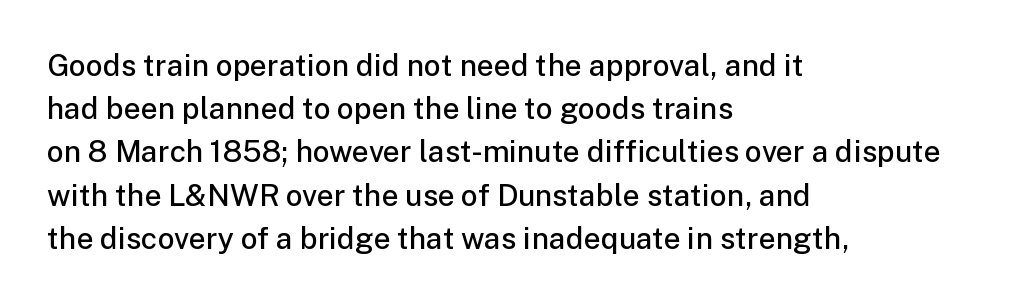
The image shows 30 px semibold sans-serif type, upright; set left-aligned, normal line spacing (1.44x), normal letter spacing, not underlined; low stroke contrast and a medium x-height.
